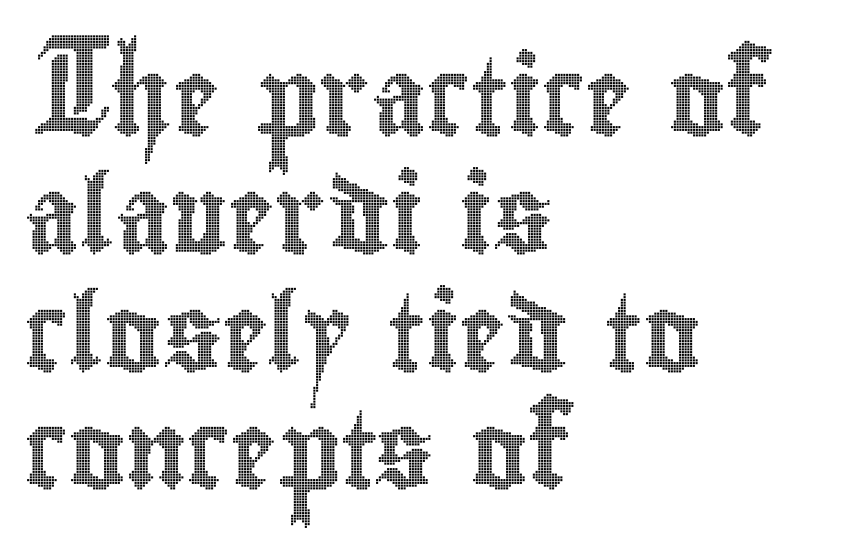
Reading down the column, the eye jumps a familiar distance to each next line. A bare baseline throughout the passage. The setting favours the left margin, as ordinary paragraphs usually do. Letter spacing: default.
